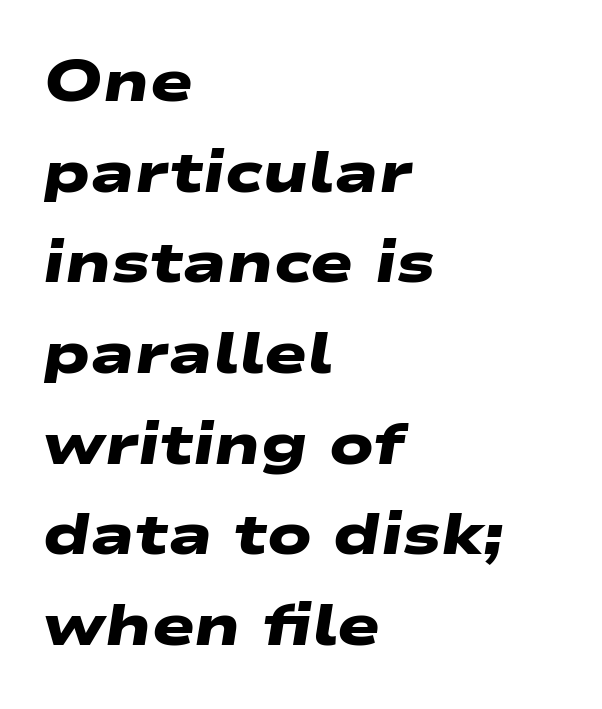
Caption: multi-line text, flush left, ragged right. Serif or sans? Sans — the stroke terminals are bare. This sample keeps an unexceptional amount of space between lines. These words are printed bold, with thick strokes throughout.
